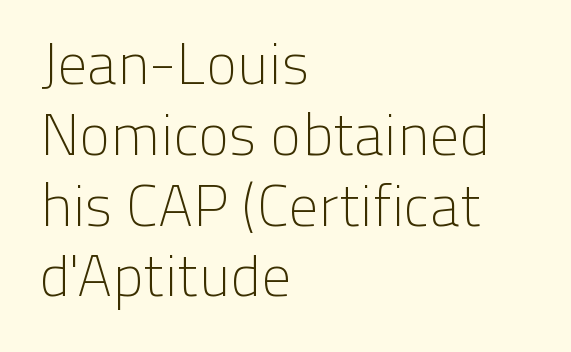
The image shows 58 px light sans-serif type, upright; set left-aligned, line spacing 1.22x, normal letter spacing, not underlined; low stroke contrast and a medium x-height.
